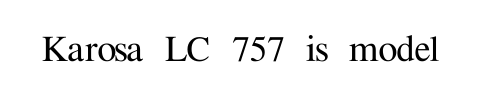
Q: Is the text italic (slanted)? A: No, it is upright.
Q: Is the typeface a serif or a sans-serif typeface? A: Serif.
Q: Is the text underlined? A: No.
Q: Is the spacing between letters normal or unusually wide? A: Normal.
Q: Width (condensed, normal, or wide)? A: Normal.
Q: Stroke contrast? A: Medium.
Q: x-height? A: Medium.
Q: Monospaced? A: No.
